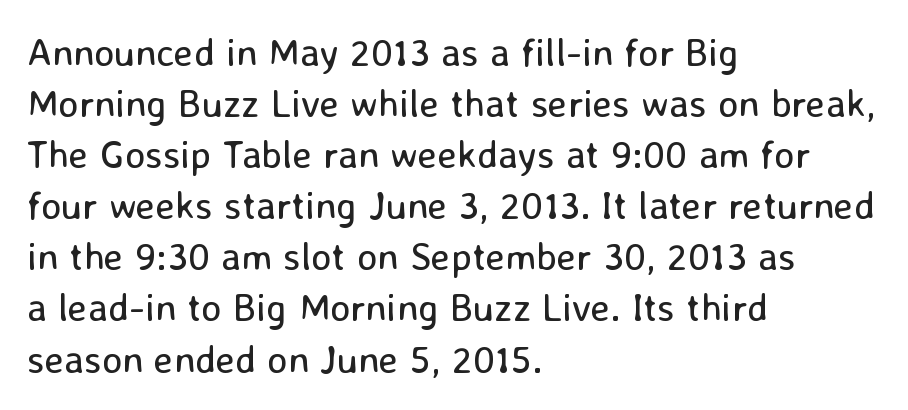
{"serif": "no", "italic": "no", "bold": "no", "weight": "regular", "width": "normal", "stroke_contrast": "low", "x_height": "medium", "monospaced": "no", "underline": "no", "align": "left", "line_spacing": "normal", "line_spacing_ratio": 1.31, "letter_spacing": "normal", "letter_spacing_em": 0.0, "glyph_px": 39}
